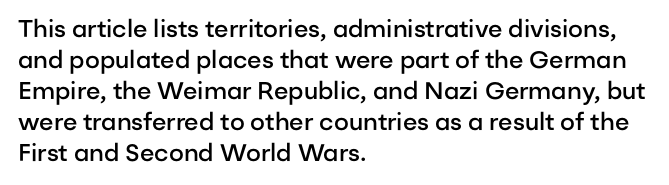
Q: Is the text bold? A: Semi-bold.
Q: Is the text italic (slanted)? A: No, it is upright.
Q: Is the text underlined? A: No.
Q: How is the paragraph aligned? A: Left-aligned.
Q: Is the spacing between letters normal or unusually wide? A: Normal.
Q: Is the spacing between lines tight, normal or loose? A: Normal.
